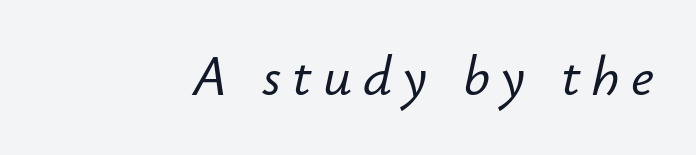
Q: Is the text italic (slanted)? A: Yes, it leans right by about 12 degrees.
Q: Is the text underlined? A: No.
Q: Is the spacing between letters normal or unusually wide? A: Unusually wide.
Q: Width (condensed, normal, or wide)? A: Normal.
Q: Stroke contrast? A: Low.
Q: x-height? A: Small.
Q: Monospaced? A: No.
